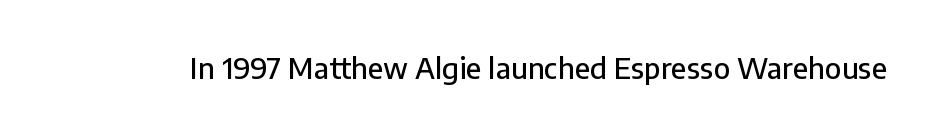
Q: Is the text italic (slanted)? A: No, it is upright.
Q: Is the typeface a serif or a sans-serif typeface? A: Sans-serif.
Q: Is the text underlined? A: No.
Q: Is the spacing between letters normal or unusually wide? A: Normal.
Q: Width (condensed, normal, or wide)? A: Normal.
Q: Stroke contrast? A: Low.
Q: x-height? A: Medium.
Q: Monospaced? A: No.
